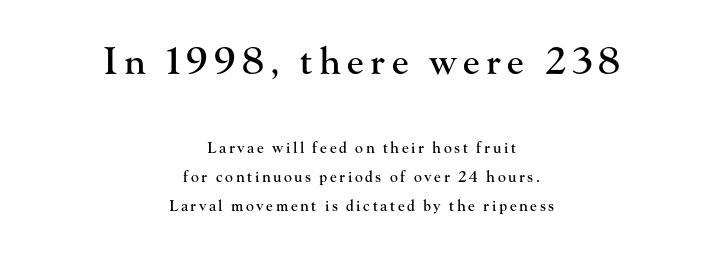
Q: Is the text italic (slanted)? A: No, it is upright.
Q: Is the typeface a serif or a sans-serif typeface? A: Serif.
Q: Is the text underlined? A: No.
Q: How is the paragraph aligned? A: Centered.
Q: Is the spacing between lines tight, normal or loose? A: Loose.
Q: Which block of text is set in a larger size, the first (top) or the second (bottom)? A: The first (top) one.
Q: Width (condensed, normal, or wide)? A: Normal.
Q: Stroke contrast? A: High.
Q: x-height? A: Small.
Q: Monospaced? A: No.
